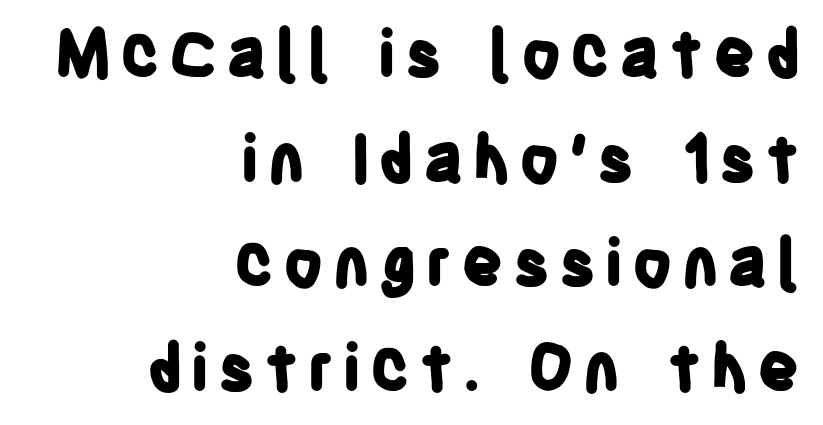
Q: Is the text bold? A: Yes.
Q: Is the text italic (slanted)? A: No, it is upright.
Q: Is the typeface a serif or a sans-serif typeface? A: Sans-serif.
Q: Is the text underlined? A: No.
Q: How is the paragraph aligned? A: Right-aligned.
Q: Is the spacing between lines tight, normal or loose? A: Normal.
Q: Width (condensed, normal, or wide)? A: Condensed.
Q: Stroke contrast? A: Low.
Q: x-height? A: Large.
Q: Monospaced? A: No.
